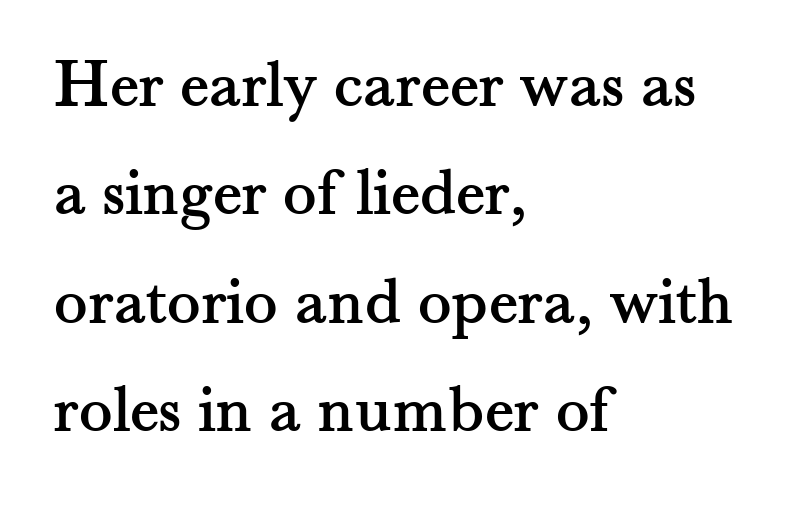
A roman cut, with each character standing at attention. The zone under the glyphs is completely vacant. Font category for this specimen: serif. Short and long lines alike share a common starting point at left. Character widths vary here, with narrow letters taking less room than wide ones.
